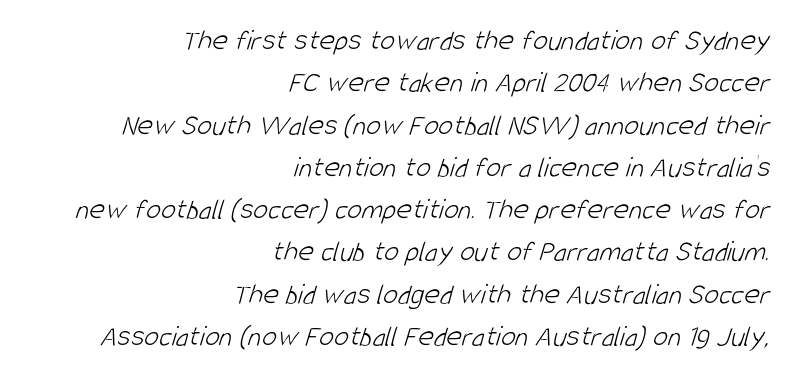
The image shows 30 px light, condensed sans-serif type; set right-aligned, normal line spacing (1.41x), normal letter spacing, not underlined; low stroke contrast and a large x-height.
